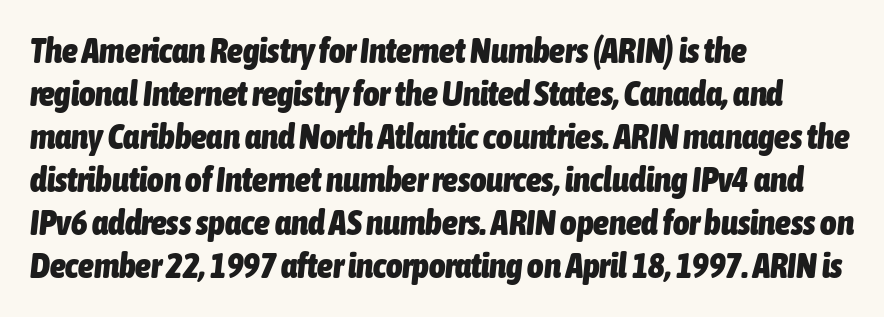
{"italic": "yes", "lean": "right", "slant_degrees": 6, "bold": "yes", "weight": "heavy", "width": "condensed", "stroke_contrast": "low", "x_height": "medium", "monospaced": "no", "underline": "no", "align": "left", "line_spacing_ratio": 1.23, "letter_spacing": "normal", "letter_spacing_em": 0.0, "glyph_px": 35}
